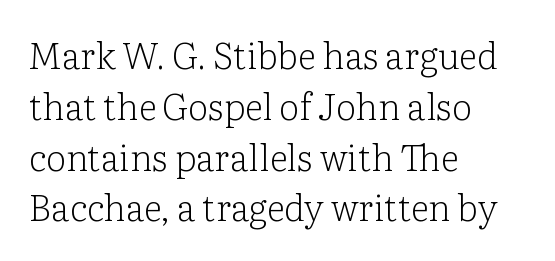
{"serif": "yes", "italic": "no", "bold": "no", "weight": "light", "width": "normal", "stroke_contrast": "low", "x_height": "medium", "monospaced": "no", "underline": "no", "align": "left", "line_spacing": "normal", "line_spacing_ratio": 1.41, "letter_spacing": "normal", "letter_spacing_em": 0.0, "glyph_px": 36}
